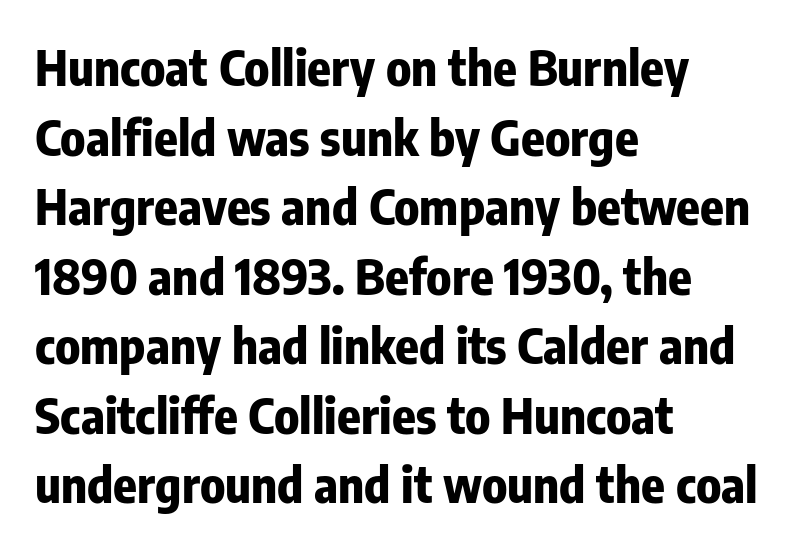
Q: Is the text bold? A: Yes.
Q: Is the text italic (slanted)? A: No, it is upright.
Q: Is the typeface a serif or a sans-serif typeface? A: Sans-serif.
Q: Is the text underlined? A: No.
Q: How is the paragraph aligned? A: Left-aligned.
Q: Is the spacing between letters normal or unusually wide? A: Normal.
Q: Is the spacing between lines tight, normal or loose? A: Normal.
Q: Width (condensed, normal, or wide)? A: Condensed.
Q: Stroke contrast? A: Low.
Q: x-height? A: Medium.
Q: Monospaced? A: No.
